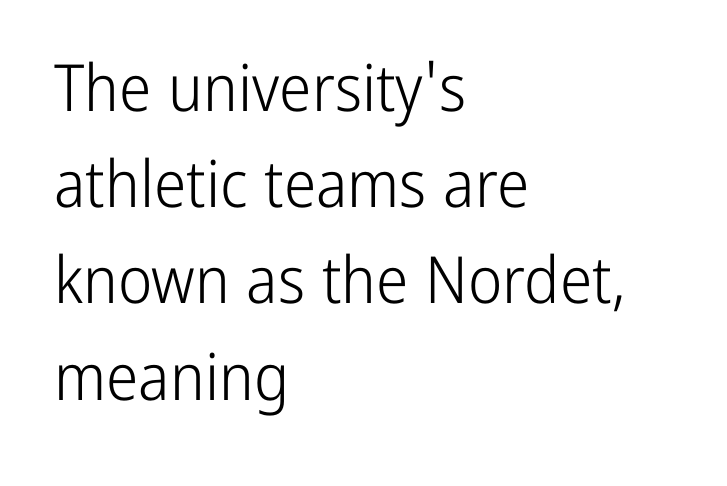
{"serif": "no", "italic": "no", "bold": "no", "weight": "light", "width": "condensed", "stroke_contrast": "low", "x_height": "medium", "monospaced": "no", "underline": "no", "align": "left", "line_spacing": "normal", "line_spacing_ratio": 1.48, "letter_spacing": "normal", "letter_spacing_em": 0.0, "glyph_px": 65}
